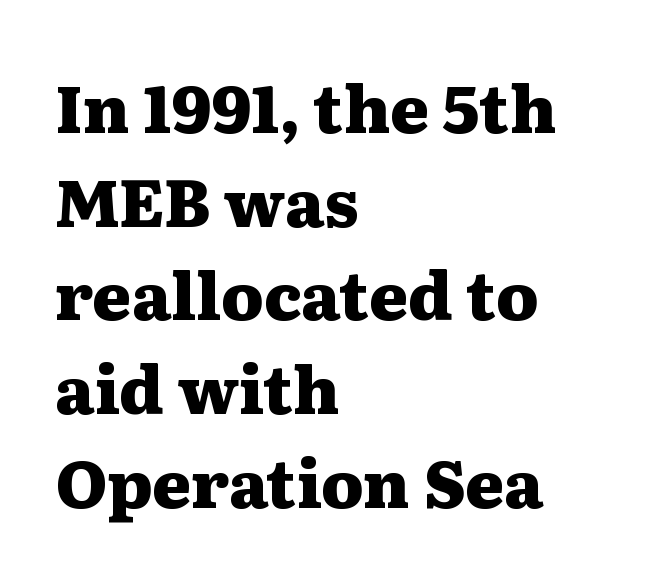
{"serif": "yes", "italic": "no", "bold": "yes", "weight": "heavy", "width": "wide", "stroke_contrast": "medium", "x_height": "medium", "monospaced": "no", "underline": "no", "align": "left", "line_spacing": "normal", "line_spacing_ratio": 1.42, "letter_spacing": "normal", "letter_spacing_em": 0.0, "glyph_px": 66}
